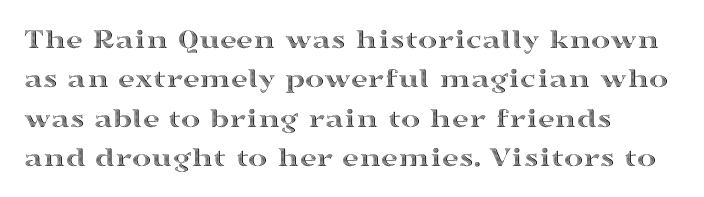
The image shows 29 px wide type, upright; set left-aligned, normal line spacing (1.36x), normal letter spacing, not underlined; a medium x-height.
